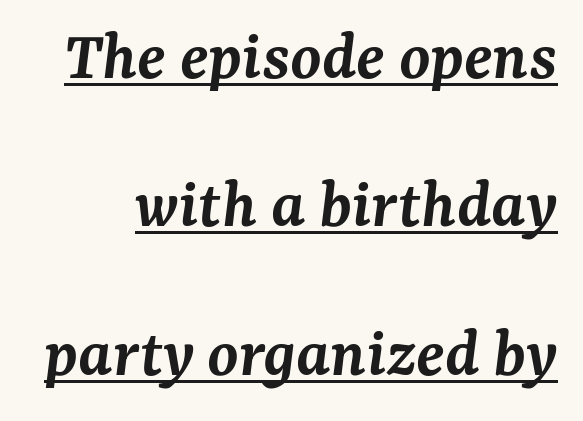
Q: Is the text bold? A: Semi-bold.
Q: Is the text italic (slanted)? A: Yes, it leans right by about 7 degrees.
Q: Is the typeface a serif or a sans-serif typeface? A: Serif.
Q: Is the text underlined? A: Yes.
Q: Is the spacing between letters normal or unusually wide? A: Normal.
Q: Is the spacing between lines tight, normal or loose? A: Loose.
Q: Width (condensed, normal, or wide)? A: Normal.
Q: Stroke contrast? A: Medium.
Q: x-height? A: Medium.
Q: Monospaced? A: No.
